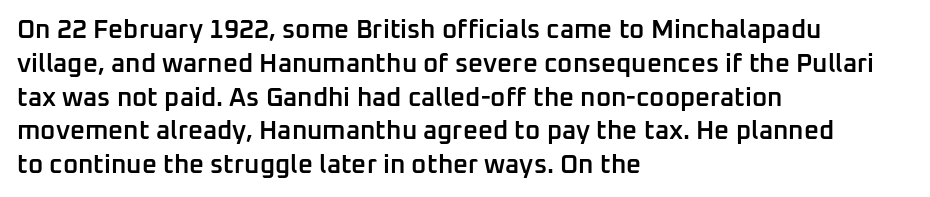
Look at the tracking — it's just the regular setting, nothing added. Line starts are locked; line ends wander. No word sits above an underline. The sample has been set in demibold, a notch under bold.
